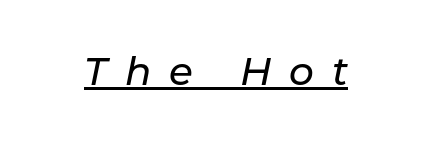
The image shows 39 px text type, italic (leaning right); set unusually wide letter spacing (+0.46 em), underlined; low stroke contrast and a medium x-height.
